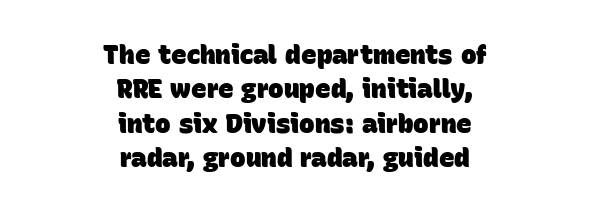
Q: Is the text bold? A: Yes.
Q: Is the text underlined? A: No.
Q: How is the paragraph aligned? A: Centered.
Q: Is the spacing between letters normal or unusually wide? A: Normal.
Q: Is the spacing between lines tight, normal or loose? A: Normal.
